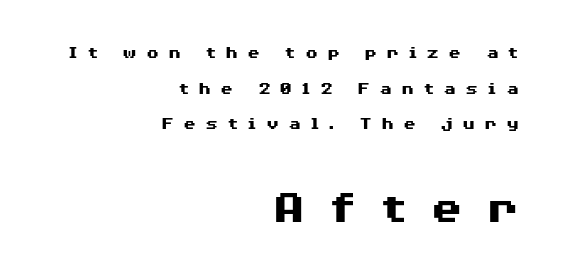
The image shows 48 px heavy, wide sans-serif type, upright; set right-aligned, line spacing 1.88x, unusually wide letter spacing (+0.46 em), not underlined; the second (bottom) block is 2.53x larger; medium stroke contrast and a medium x-height.
